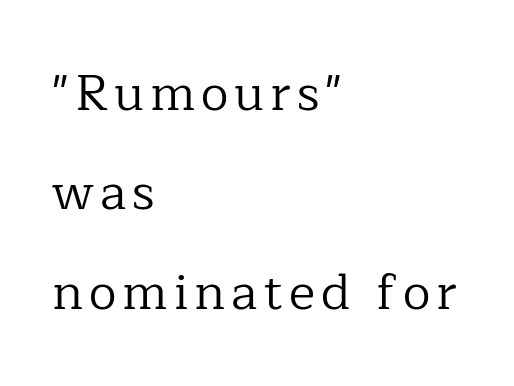
{"serif": "yes", "italic": "no", "bold": "no", "weight": "regular", "width": "normal", "stroke_contrast": "low", "x_height": "medium", "monospaced": "no", "underline": "no", "align": "left", "line_spacing": "loose", "line_spacing_ratio": 1.99, "glyph_px": 50}
